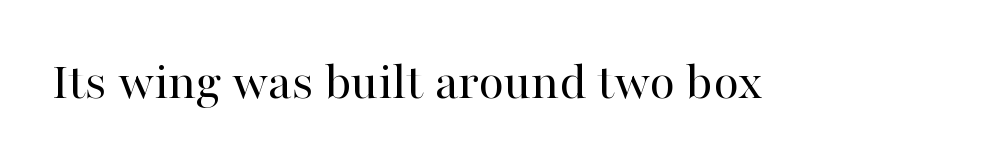
{"serif": "yes", "italic": "no", "bold": "no", "weight": "regular", "width": "normal", "stroke_contrast": "high", "x_height": "medium", "monospaced": "no", "underline": "no", "letter_spacing": "normal", "letter_spacing_em": 0.0, "glyph_px": 53}
